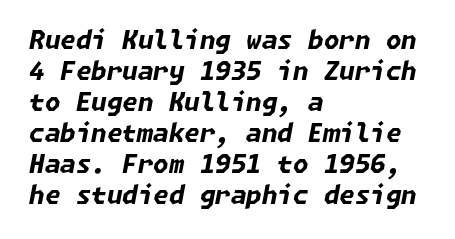
The image shows 25 px bold type, italic (leaning right); set left-aligned, line spacing 1.24x, normal letter spacing, not underlined.
